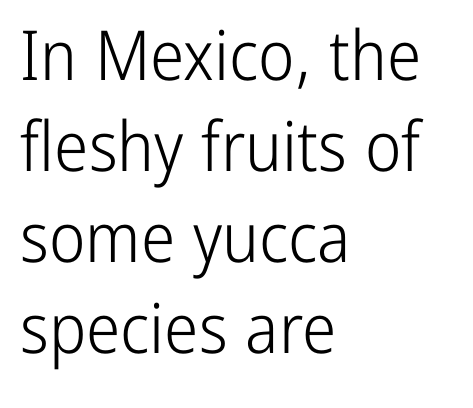
{"serif": "no", "italic": "no", "bold": "no", "weight": "light", "width": "condensed", "stroke_contrast": "low", "x_height": "medium", "monospaced": "no", "underline": "no", "align": "left", "line_spacing": "normal", "line_spacing_ratio": 1.32, "letter_spacing": "normal", "letter_spacing_em": 0.0, "glyph_px": 69}
